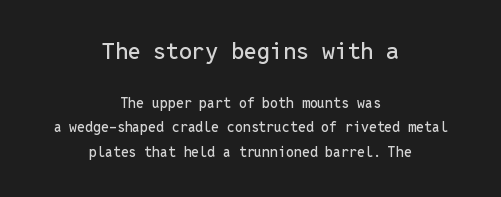
{"italic": "no", "underline": "no", "align": "center", "line_spacing_ratio": 1.73, "letter_spacing": "normal", "letter_spacing_em": 0.0, "larger_block": "first", "size_ratio": 1.64, "glyph_px": 23}
